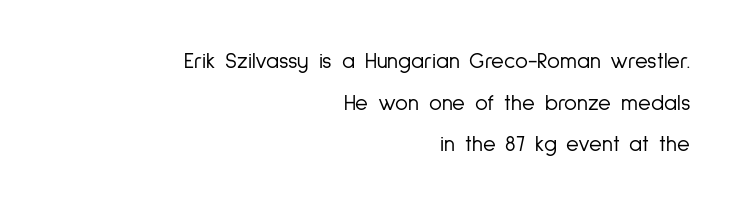
Q: Is the text bold? A: No.
Q: Is the text italic (slanted)? A: No, it is upright.
Q: Is the text underlined? A: No.
Q: How is the paragraph aligned? A: Right-aligned.
Q: Is the spacing between letters normal or unusually wide? A: Normal.
